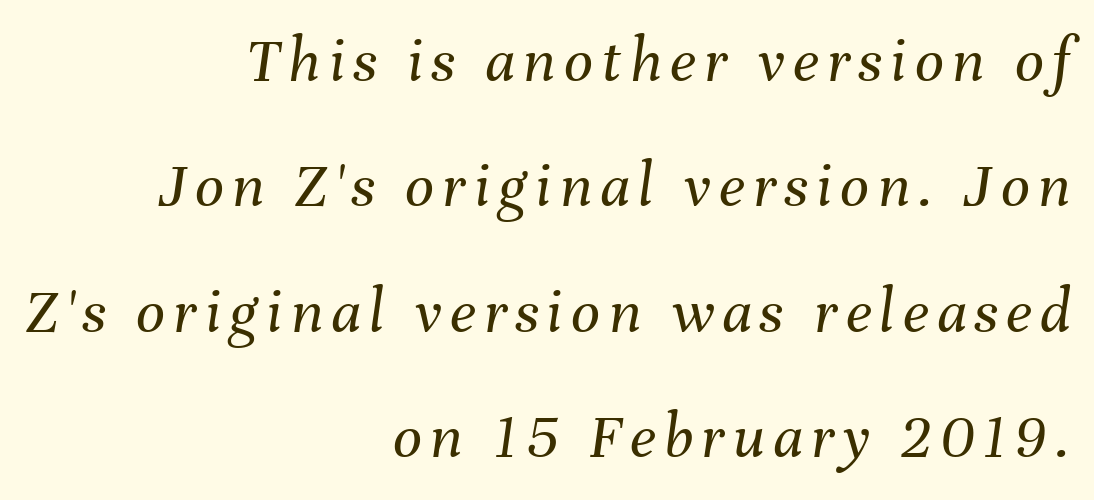
Q: Is the text bold? A: No.
Q: Is the text italic (slanted)? A: Yes, it leans right by about 8 degrees.
Q: Is the text underlined? A: No.
Q: How is the paragraph aligned? A: Right-aligned.
Q: Is the spacing between lines tight, normal or loose? A: Loose.
Q: Width (condensed, normal, or wide)? A: Normal.
Q: Stroke contrast? A: Medium.
Q: x-height? A: Medium.
Q: Monospaced? A: No.
